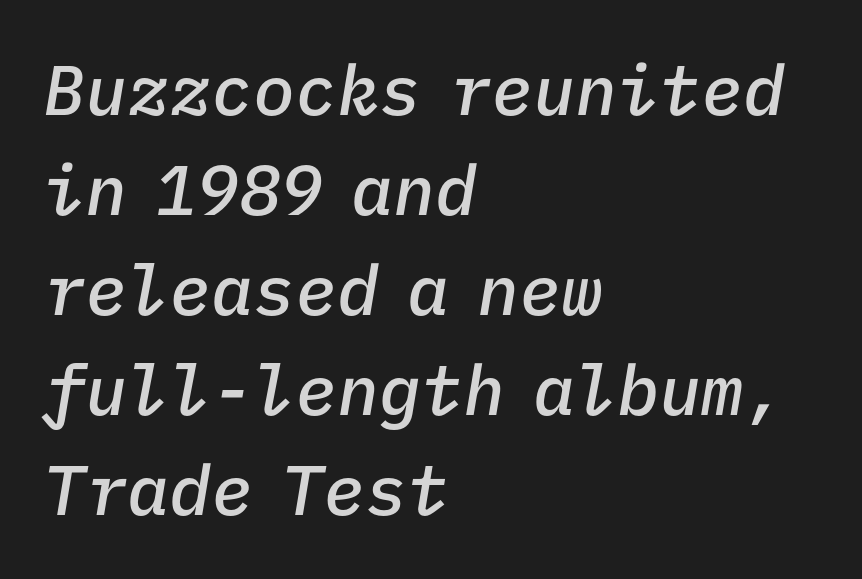
The image shows 70 px semibold type, italic (leaning right), monospaced; set left-aligned, normal line spacing (1.43x), normal letter spacing, not underlined; low stroke contrast and a medium x-height.
